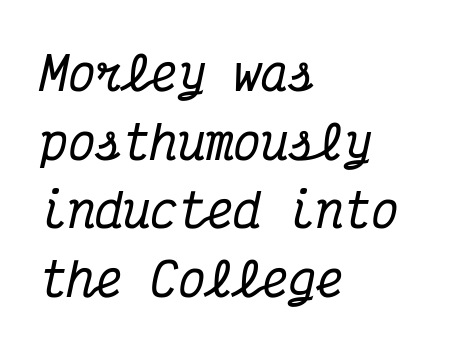
Tracking here is standard; glyphs follow each other at the usual distance. Reading down the column, the eye jumps a familiar distance to each next line. Reading down the block, your eye returns to a fixed left position each line. Note the uniform advance width — an 'i' takes as much space as an 'm'. Underlining? Definitely not there. Small tapered or slab feet sit at the stroke ends, so this counts as serif.
